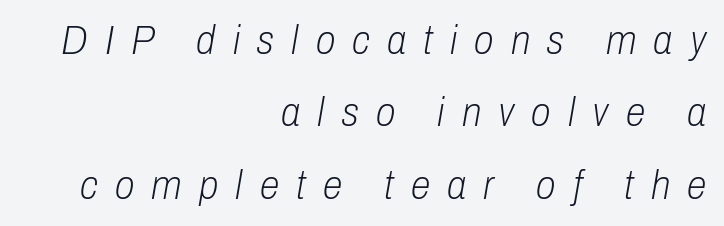
{"italic": "yes", "lean": "right", "slant_degrees": 10, "bold": "no", "weight": "light", "width": "condensed", "stroke_contrast": "low", "x_height": "medium", "monospaced": "no", "underline": "no", "align": "right", "line_spacing_ratio": 1.81, "letter_spacing": "wide", "letter_spacing_em": 0.43, "glyph_px": 40}
